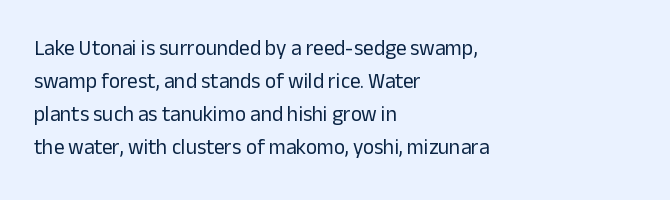
{"italic": "no", "bold": "no", "underline": "no", "align": "left", "line_spacing": "normal", "line_spacing_ratio": 1.57, "letter_spacing": "normal", "letter_spacing_em": 0.0, "glyph_px": 21}
